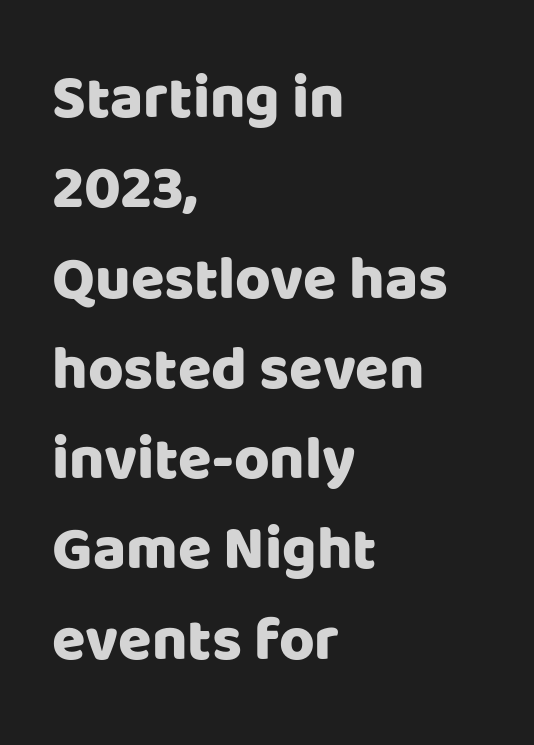
The image shows 61 px sans-serif type, upright; set left-aligned, normal line spacing (1.48x), normal letter spacing, not underlined; low stroke contrast and a large x-height.
